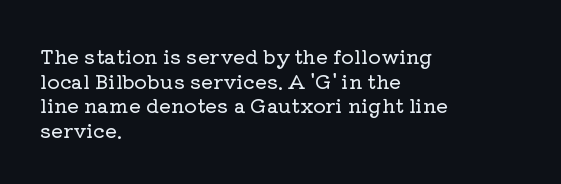
The image shows 20 px text type, upright; set left-aligned, line spacing 1.23x, normal letter spacing, not underlined.
